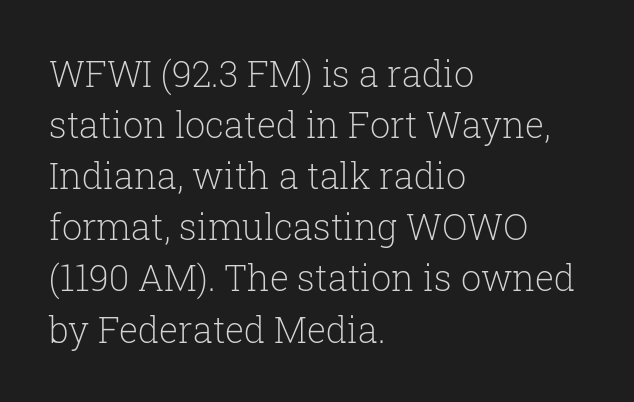
Q: Is the text bold? A: No.
Q: Is the text italic (slanted)? A: No, it is upright.
Q: Is the typeface a serif or a sans-serif typeface? A: Serif.
Q: Is the text underlined? A: No.
Q: How is the paragraph aligned? A: Left-aligned.
Q: Is the spacing between letters normal or unusually wide? A: Normal.
Q: Is the spacing between lines tight, normal or loose? A: Normal.
Q: Width (condensed, normal, or wide)? A: Normal.
Q: Stroke contrast? A: Low.
Q: x-height? A: Medium.
Q: Monospaced? A: No.
